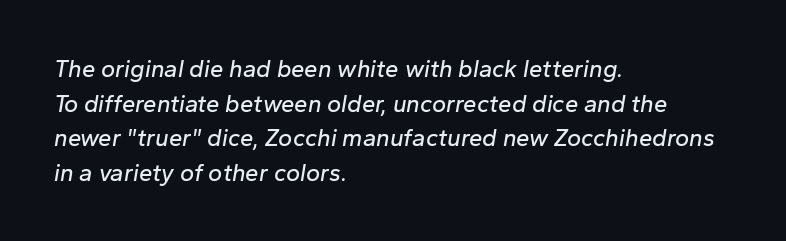
Q: Is the text italic (slanted)? A: Yes, it leans right by about 10 degrees.
Q: Is the text underlined? A: No.
Q: How is the paragraph aligned? A: Left-aligned.
Q: Is the spacing between letters normal or unusually wide? A: Normal.
Q: Is the spacing between lines tight, normal or loose? A: Normal.
